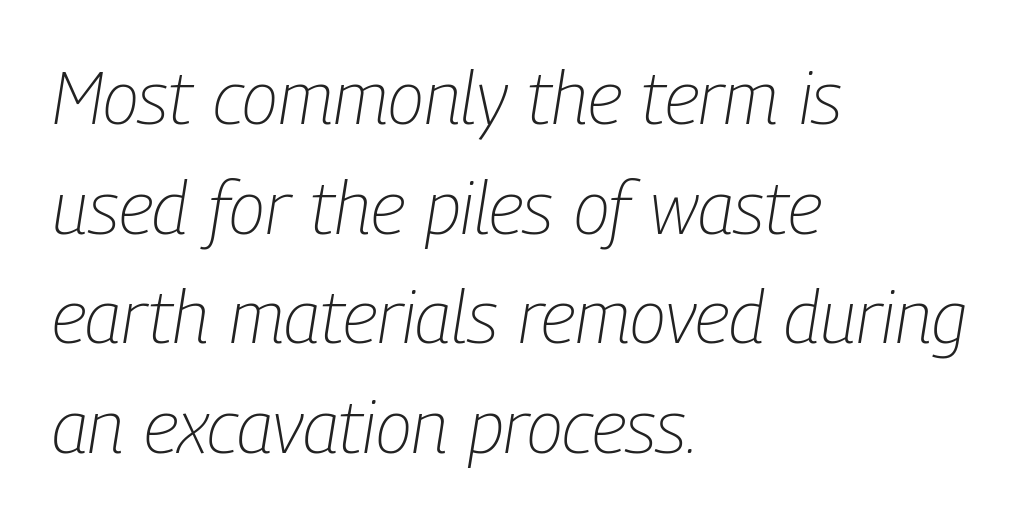
Q: Is the text bold? A: No.
Q: Is the text italic (slanted)? A: Yes, it leans right by about 9 degrees.
Q: Is the text underlined? A: No.
Q: How is the paragraph aligned? A: Left-aligned.
Q: Is the spacing between letters normal or unusually wide? A: Normal.
Q: Is the spacing between lines tight, normal or loose? A: Normal.
Q: Width (condensed, normal, or wide)? A: Condensed.
Q: Stroke contrast? A: Low.
Q: x-height? A: Medium.
Q: Monospaced? A: No.
